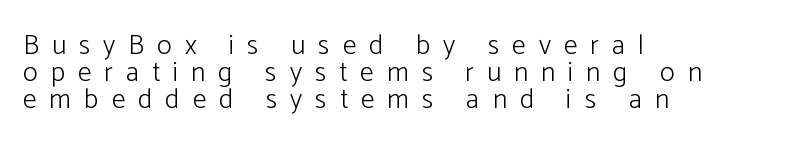
Q: Is the text bold? A: No.
Q: Is the text italic (slanted)? A: No, it is upright.
Q: Is the typeface a serif or a sans-serif typeface? A: Sans-serif.
Q: Is the text underlined? A: No.
Q: How is the paragraph aligned? A: Left-aligned.
Q: Is the spacing between letters normal or unusually wide? A: Unusually wide.
Q: Is the spacing between lines tight, normal or loose? A: Tight.
Q: Width (condensed, normal, or wide)? A: Normal.
Q: Stroke contrast? A: Low.
Q: x-height? A: Medium.
Q: Monospaced? A: No.
